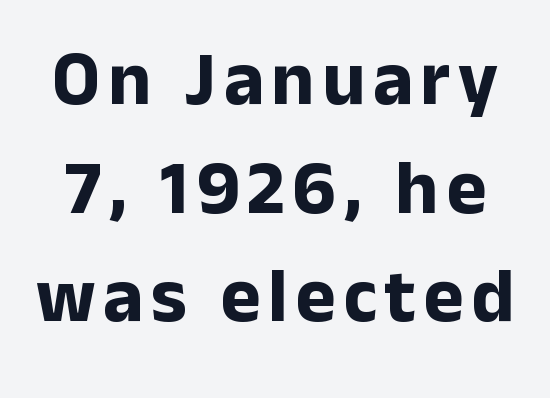
The image shows 76 px bold sans-serif type, upright; set normal line spacing (1.43x), not underlined; low stroke contrast and a medium x-height.
